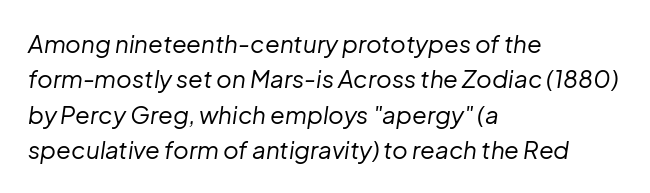
The image shows 24 px text type, italic (leaning right); set left-aligned, normal line spacing (1.47x), normal letter spacing, not underlined.
